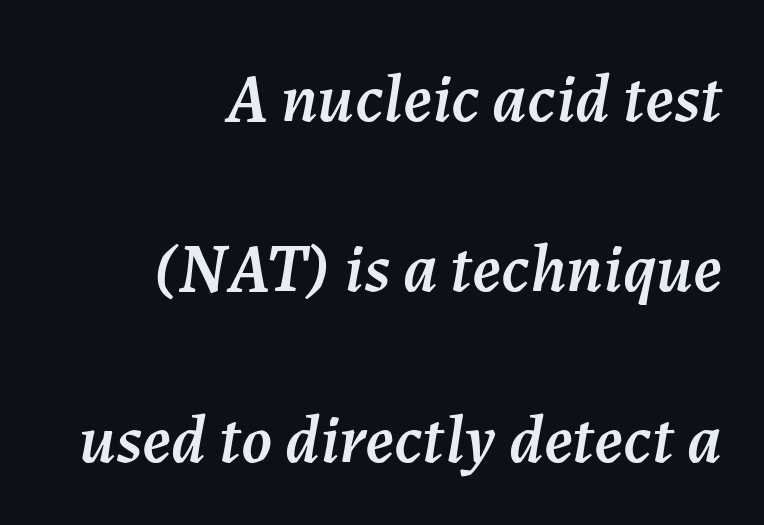
The image shows 69 px text type, italic (leaning right); set right-aligned, loose line spacing (2.47x), normal letter spacing, not underlined; medium stroke contrast and a medium x-height.
